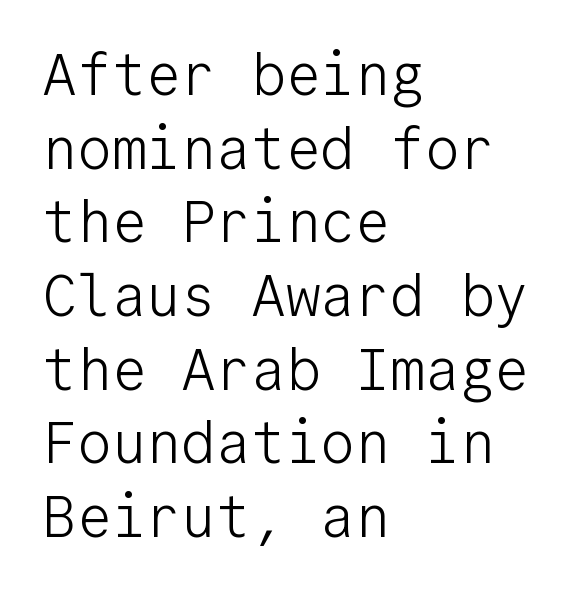
The characters display no serif detailing; their extremities are plain. Think of a typewriter: that constant character pitch is what you see here. This sample uses an upright cut, with every glyph sitting square on the baseline. Honestly, the row spacing looks completely unremarkable.
